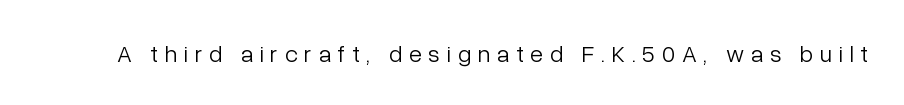
{"italic": "no", "bold": "no", "underline": "no", "letter_spacing": "wide", "letter_spacing_em": 0.28, "glyph_px": 24}
